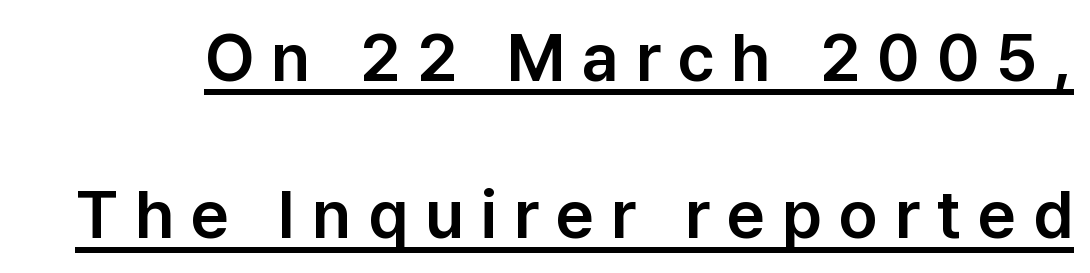
Students, observe: this is what heavily led, spacious text looks like. What stands out about the letter spacing? Its width — letters are far apart. Posture: straight, roman, zero tilt. Looks like regular typesetting: each glyph gets only the width it needs. A continuous stroke trails under the words, as in a hyperlink. The font family rendered here belongs to the sans-serif group.
